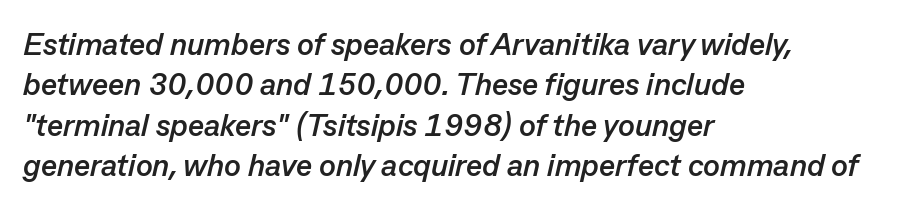
{"italic": "yes", "lean": "right", "slant_degrees": 13, "bold": "yes", "weight": "semibold", "width": "normal", "stroke_contrast": "low", "x_height": "medium", "monospaced": "no", "underline": "no", "align": "left", "line_spacing": "normal", "line_spacing_ratio": 1.3, "letter_spacing": "normal", "letter_spacing_em": 0.0, "glyph_px": 31}
